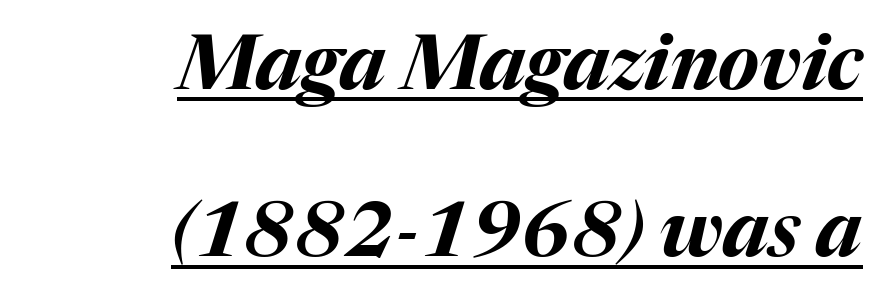
The image shows 76 px bold type, italic (leaning right); set right-aligned, loose line spacing (2.2x), normal letter spacing, underlined; medium stroke contrast and a medium x-height.
